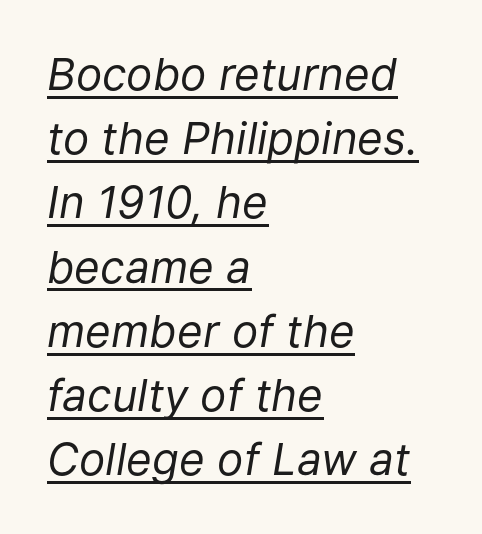
Q: Is the text bold? A: No.
Q: Is the text italic (slanted)? A: Yes, it leans right by about 9 degrees.
Q: Is the text underlined? A: Yes.
Q: How is the paragraph aligned? A: Left-aligned.
Q: Is the spacing between letters normal or unusually wide? A: Normal.
Q: Is the spacing between lines tight, normal or loose? A: Normal.
Q: Width (condensed, normal, or wide)? A: Normal.
Q: Stroke contrast? A: Low.
Q: x-height? A: Medium.
Q: Monospaced? A: No.
